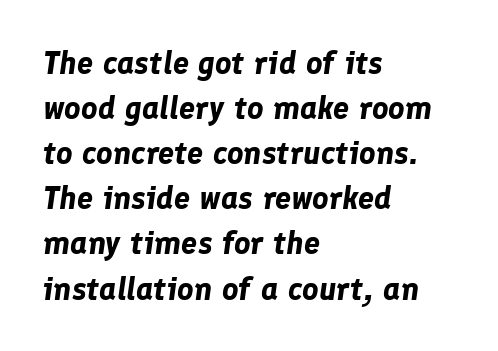
{"italic": "yes", "lean": "right", "slant_degrees": 8, "bold": "yes", "weight": "bold", "width": "normal", "stroke_contrast": "low", "x_height": "medium", "monospaced": "no", "underline": "no", "align": "left", "line_spacing": "normal", "line_spacing_ratio": 1.41, "letter_spacing": "normal", "letter_spacing_em": 0.0, "glyph_px": 32}
